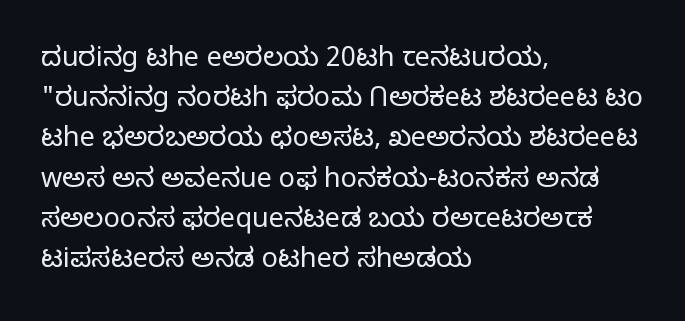
{"italic": "no", "bold": "no", "underline": "no", "align": "left", "line_spacing": "normal", "line_spacing_ratio": 1.49, "letter_spacing": "normal", "letter_spacing_em": 0.0, "glyph_px": 27}
